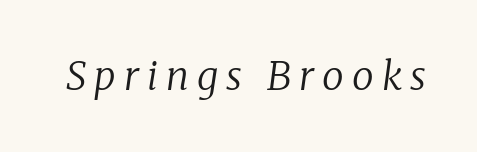
It's the slanting kind of type. The strip under each line holds only bare page. The rendering shows small feet on the letterforms — a serif design. A light-to-regular cut is what we see here. Do the characters align in a grid? No, the font is proportional. Look at the tracking — it's clearly loosened, letters drifting apart.
